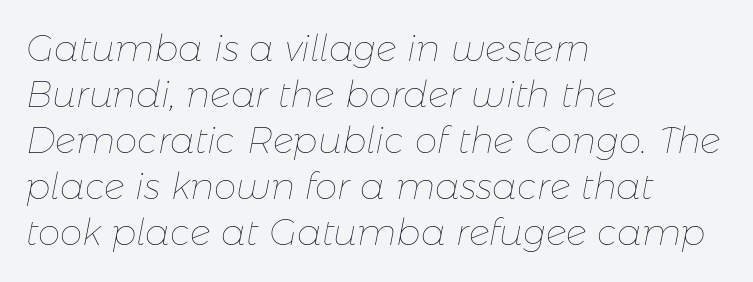
Glance below the letters and you will spot only blank space. The tracking reads as untouched default to a designer's eye. The letterforms sit at book weight or below. Line starts are locked; line ends wander.
